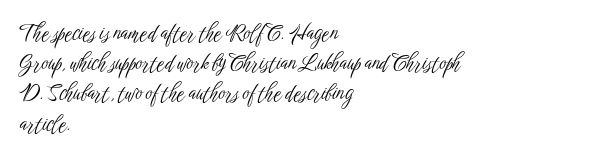
Q: Is the text bold? A: No.
Q: Is the text italic (slanted)? A: Yes.
Q: Is the text underlined? A: No.
Q: How is the paragraph aligned? A: Left-aligned.
Q: Is the spacing between letters normal or unusually wide? A: Normal.
Q: Is the spacing between lines tight, normal or loose? A: Normal.
